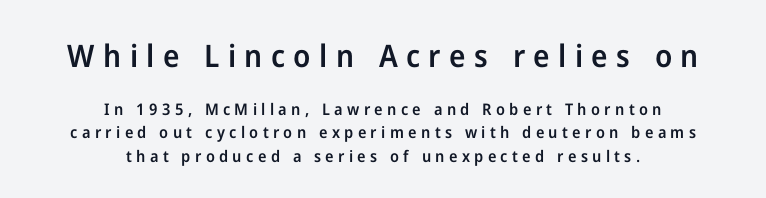
Q: Is the text bold? A: Semi-bold.
Q: Is the text italic (slanted)? A: No, it is upright.
Q: Is the typeface a serif or a sans-serif typeface? A: Sans-serif.
Q: Is the text underlined? A: No.
Q: How is the paragraph aligned? A: Centered.
Q: Is the spacing between letters normal or unusually wide? A: Unusually wide.
Q: Is the spacing between lines tight, normal or loose? A: Normal.
Q: Which block of text is set in a larger size, the first (top) or the second (bottom)? A: The first (top) one.
Q: Width (condensed, normal, or wide)? A: Normal.
Q: Stroke contrast? A: Low.
Q: x-height? A: Medium.
Q: Monospaced? A: No.
